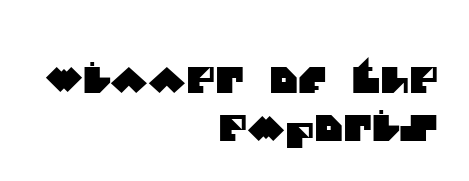
The lines are quadded right. Spacing between characters is what you'd get straight out of the box. These lines sit exactly where default settings would place them. The space directly below the letters is spotless.
